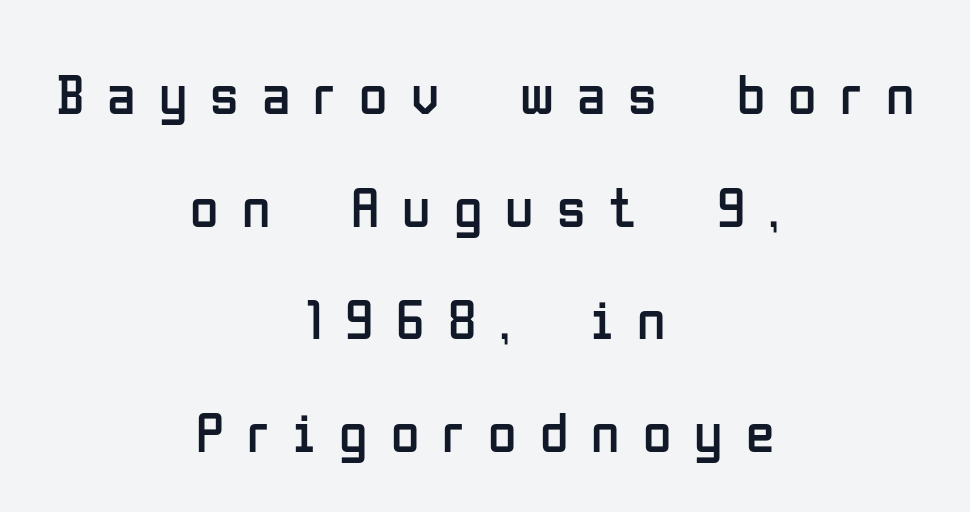
The image shows 58 px regular-weight, condensed sans-serif type, upright; set centered, loose line spacing (1.94x), unusually wide letter spacing (+0.4 em), not underlined; low stroke contrast and a medium x-height.
